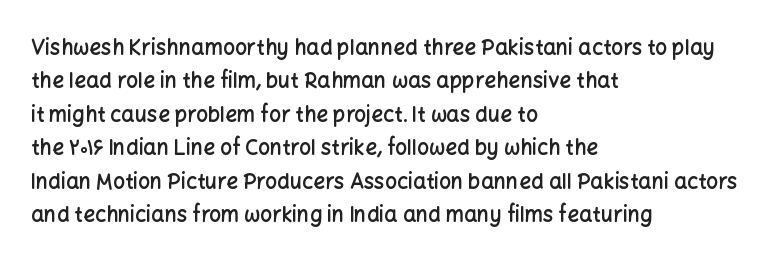
Q: Is the text bold? A: Semi-bold.
Q: Is the text italic (slanted)? A: No, it is upright.
Q: Is the text underlined? A: No.
Q: How is the paragraph aligned? A: Left-aligned.
Q: Is the spacing between letters normal or unusually wide? A: Normal.
Q: Is the spacing between lines tight, normal or loose? A: Normal.
